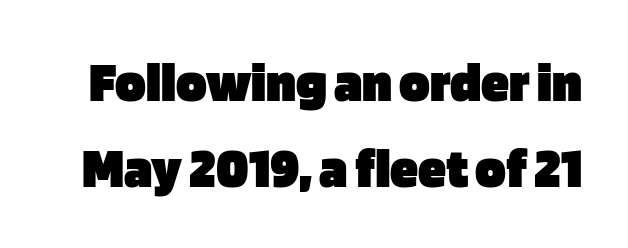
{"serif": "no", "italic": "no", "bold": "yes", "weight": "heavy", "width": "normal", "stroke_contrast": "low", "x_height": "large", "monospaced": "no", "underline": "no", "line_spacing": "normal", "line_spacing_ratio": 1.51, "letter_spacing": "normal", "letter_spacing_em": 0.0, "glyph_px": 57}
